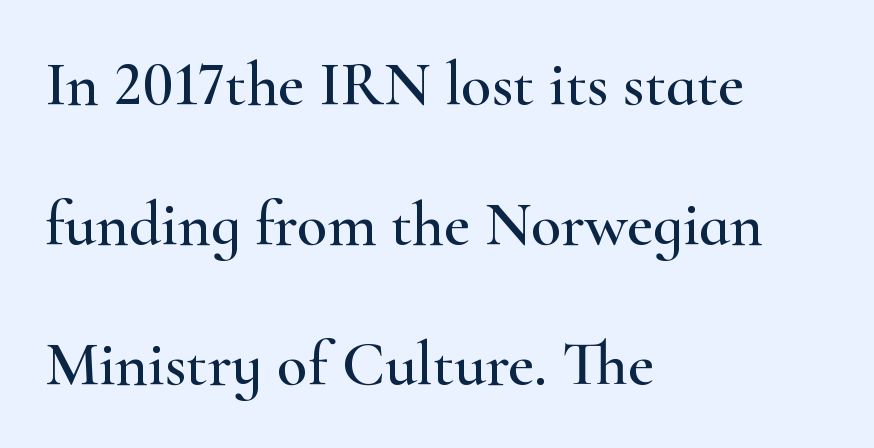
The image shows 63 px wide serif type, upright; set left-aligned, loose line spacing (2.22x), normal letter spacing, not underlined; high stroke contrast and a small x-height.
